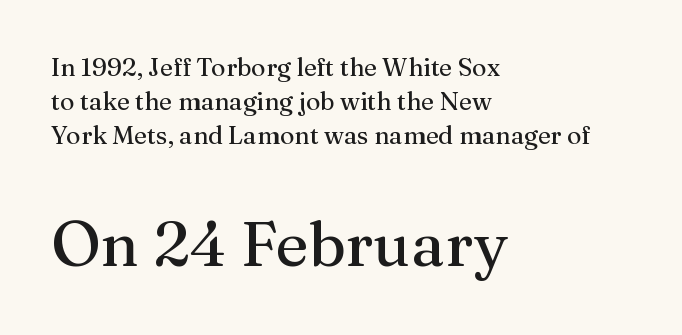
{"serif": "yes", "italic": "no", "bold": "no", "weight": "regular", "width": "normal", "stroke_contrast": "medium", "x_height": "medium", "monospaced": "no", "underline": "no", "align": "left", "line_spacing": "normal", "line_spacing_ratio": 1.37, "letter_spacing": "normal", "letter_spacing_em": 0.0, "larger_block": "second", "size_ratio": 2.52, "glyph_px": 63}
